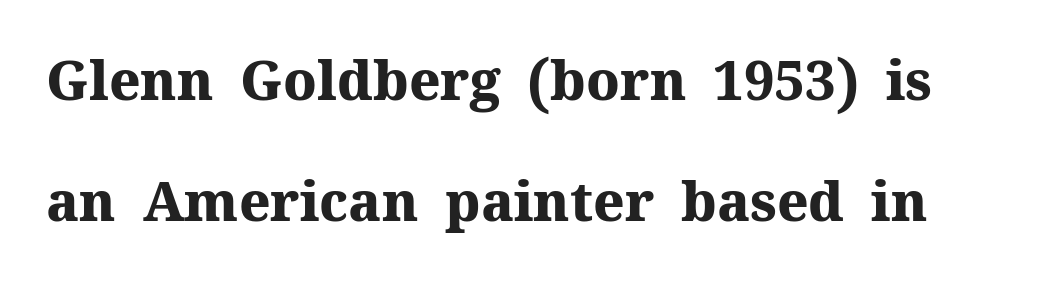
Q: Is the text bold? A: Yes.
Q: Is the text italic (slanted)? A: No, it is upright.
Q: Is the typeface a serif or a sans-serif typeface? A: Serif.
Q: Is the text underlined? A: No.
Q: Is the spacing between letters normal or unusually wide? A: Normal.
Q: Is the spacing between lines tight, normal or loose? A: Loose.
Q: Width (condensed, normal, or wide)? A: Normal.
Q: Stroke contrast? A: Medium.
Q: x-height? A: Medium.
Q: Monospaced? A: No.
